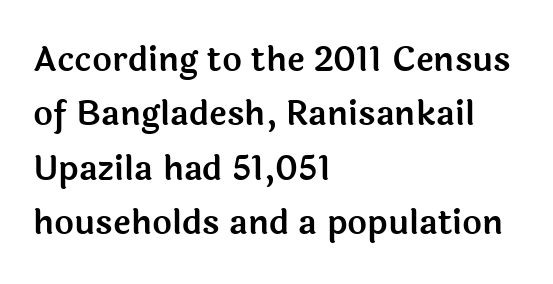
If you measured baseline to baseline, you'd find a middling distance. Tall strokes in this sample are plumb rather than angled. Default kerning and tracking; the words read as compact shapes. Note the varied advance widths — an 'i' is clearly narrower than an 'm'. Look at the bottom of the vertical strokes: they stop flat, with no serifs.
